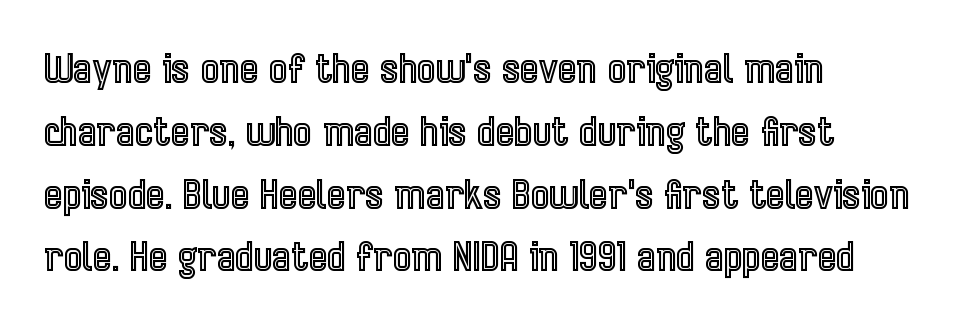
Q: Is the text italic (slanted)? A: No, it is upright.
Q: Is the text underlined? A: No.
Q: How is the paragraph aligned? A: Left-aligned.
Q: Is the spacing between letters normal or unusually wide? A: Normal.
Q: Is the spacing between lines tight, normal or loose? A: Normal.
Q: Width (condensed, normal, or wide)? A: Condensed.
Q: x-height? A: Medium.
Q: Monospaced? A: No.
